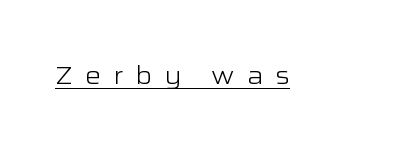
{"italic": "no", "bold": "no", "underline": "yes", "letter_spacing": "wide", "letter_spacing_em": 0.48, "glyph_px": 25}
